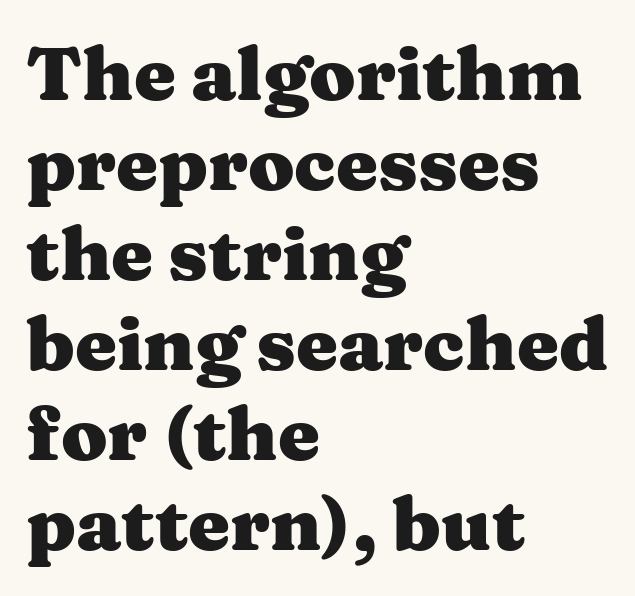
Q: Is the text bold? A: Yes.
Q: Is the text italic (slanted)? A: No, it is upright.
Q: Is the typeface a serif or a sans-serif typeface? A: Serif.
Q: Is the text underlined? A: No.
Q: How is the paragraph aligned? A: Left-aligned.
Q: Is the spacing between letters normal or unusually wide? A: Normal.
Q: Width (condensed, normal, or wide)? A: Wide.
Q: Stroke contrast? A: Medium.
Q: x-height? A: Medium.
Q: Monospaced? A: No.
